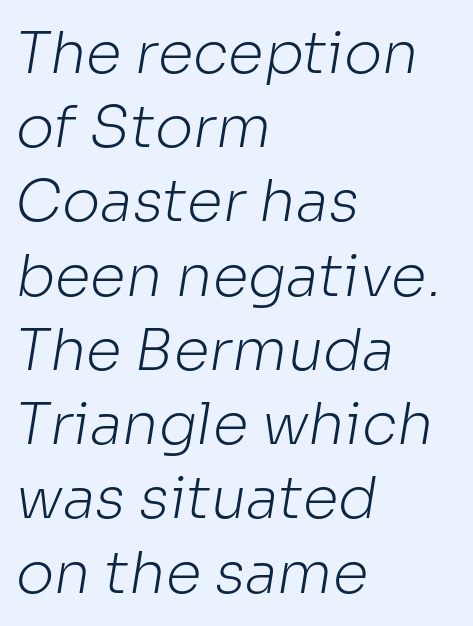
{"serif": "no", "bold": "no", "weight": "light", "width": "normal", "stroke_contrast": "low", "x_height": "medium", "monospaced": "no", "underline": "no", "align": "left", "line_spacing": "normal", "line_spacing_ratio": 1.28, "letter_spacing": "normal", "letter_spacing_em": 0.0, "glyph_px": 58}
